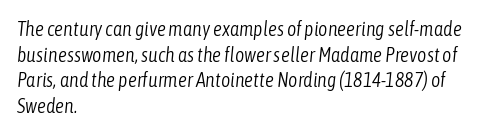
{"italic": "yes", "lean": "right", "slant_degrees": 6, "bold": "no", "underline": "no", "align": "left", "line_spacing": "normal", "line_spacing_ratio": 1.28, "letter_spacing": "normal", "letter_spacing_em": 0.0, "glyph_px": 20}
